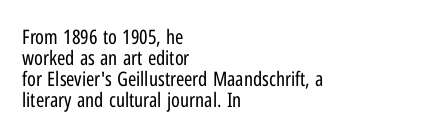
Q: Is the text bold? A: No.
Q: Is the text italic (slanted)? A: No, it is upright.
Q: Is the text underlined? A: No.
Q: How is the paragraph aligned? A: Left-aligned.
Q: Is the spacing between letters normal or unusually wide? A: Normal.
Q: Is the spacing between lines tight, normal or loose? A: Tight.
